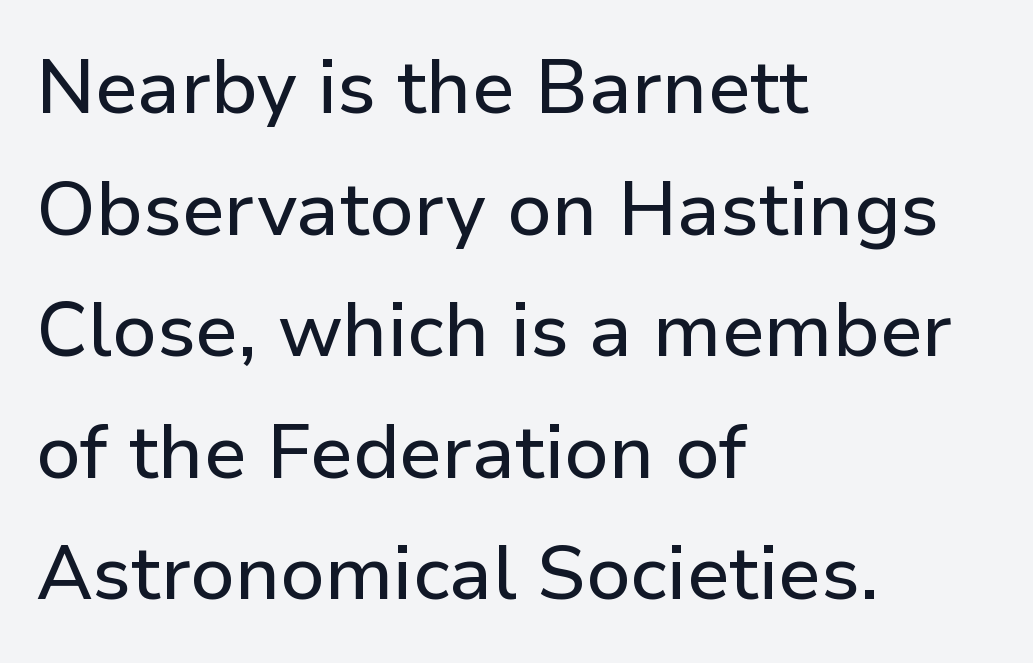
Q: Is the text italic (slanted)? A: No, it is upright.
Q: Is the typeface a serif or a sans-serif typeface? A: Sans-serif.
Q: Is the text underlined? A: No.
Q: How is the paragraph aligned? A: Left-aligned.
Q: Is the spacing between letters normal or unusually wide? A: Normal.
Q: Is the spacing between lines tight, normal or loose? A: Normal.
Q: Width (condensed, normal, or wide)? A: Normal.
Q: Stroke contrast? A: Low.
Q: x-height? A: Medium.
Q: Monospaced? A: No.
